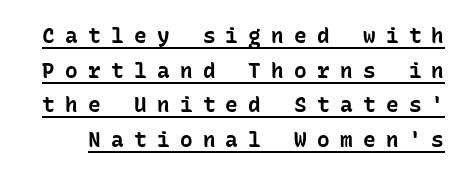
{"italic": "no", "bold": "yes", "underline": "yes", "line_spacing": "normal", "line_spacing_ratio": 1.65, "letter_spacing": "wide", "letter_spacing_em": 0.49, "glyph_px": 21}
